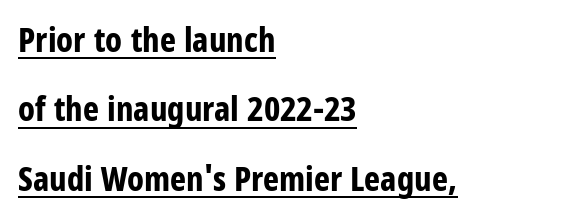
Layout note: lines flush left. This sample uses plain, unmodified letter spacing. Serifs: no, the terminals of the letterforms are clean. The glyphs are accompanied by a horizontal stroke just below them. Italic: no, the glyphs are upright roman.
